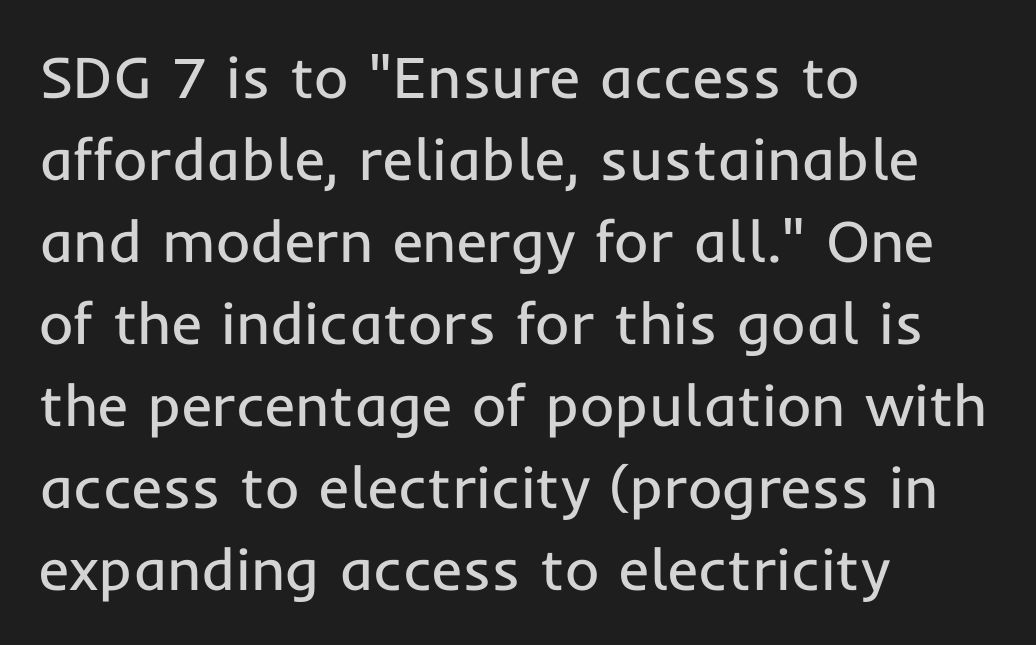
The designer left line spacing at the default. The face used here is proportionally spaced, like ordinary book or web type. Standard letterfit; no display-style spreading of the glyphs. The compositor pushed each line to the left boundary. Ink coverage per letter is moderate at most.
